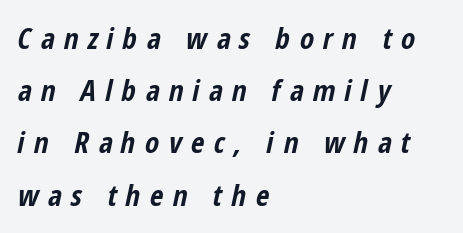
The image shows 29 px bold, condensed type, italic (leaning right); set left-aligned, line spacing 1.8x, unusually wide letter spacing (+0.32 em), not underlined; low stroke contrast and a medium x-height.
